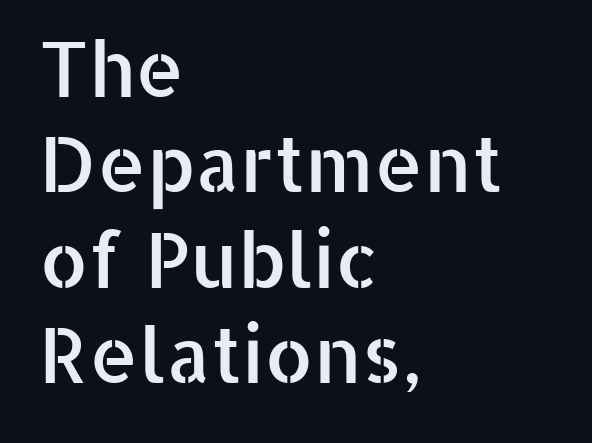
Q: Is the text italic (slanted)? A: No, it is upright.
Q: Is the typeface a serif or a sans-serif typeface? A: Sans-serif.
Q: Is the text underlined? A: No.
Q: How is the paragraph aligned? A: Left-aligned.
Q: Is the spacing between letters normal or unusually wide? A: Normal.
Q: Width (condensed, normal, or wide)? A: Normal.
Q: Stroke contrast? A: Low.
Q: x-height? A: Medium.
Q: Monospaced? A: No.
